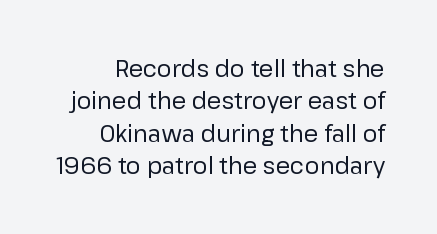
Students, observe: this is what conventionally led text looks like. The face used here is rendered with its standard letterfit. The font's upright variant was chosen for this text. Clear beneath every line of the passage. The letters look calm and open, with moderate or lighter stems.
